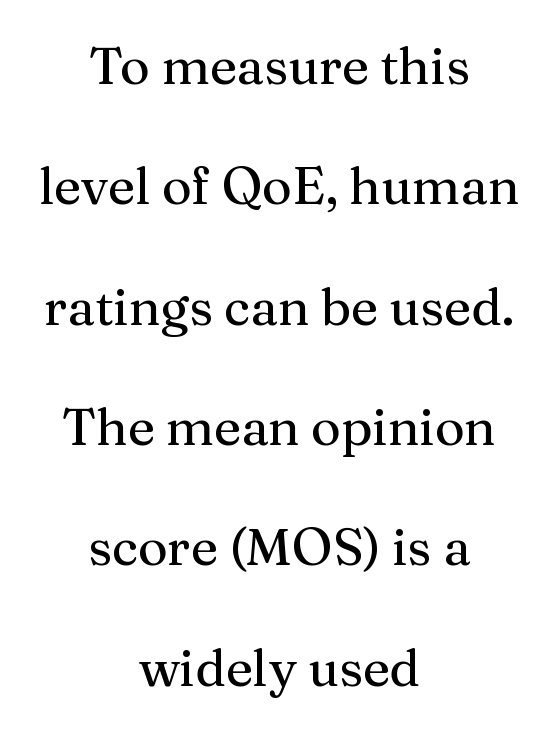
Q: Is the text italic (slanted)? A: No, it is upright.
Q: Is the typeface a serif or a sans-serif typeface? A: Serif.
Q: Is the text underlined? A: No.
Q: How is the paragraph aligned? A: Centered.
Q: Is the spacing between letters normal or unusually wide? A: Normal.
Q: Is the spacing between lines tight, normal or loose? A: Loose.
Q: Width (condensed, normal, or wide)? A: Normal.
Q: Stroke contrast? A: Medium.
Q: x-height? A: Medium.
Q: Monospaced? A: No.
